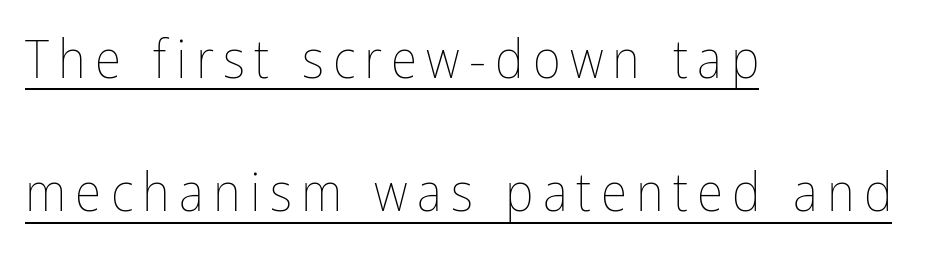
{"italic": "no", "bold": "no", "weight": "thin", "width": "condensed", "stroke_contrast": "low", "x_height": "medium", "monospaced": "no", "underline": "yes", "align": "left", "line_spacing": "loose", "line_spacing_ratio": 2.47, "glyph_px": 54}
